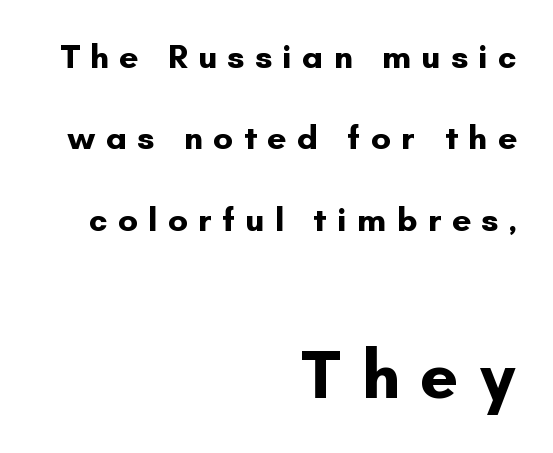
Q: Is the text bold? A: Yes.
Q: Is the text italic (slanted)? A: No, it is upright.
Q: Is the typeface a serif or a sans-serif typeface? A: Sans-serif.
Q: Is the text underlined? A: No.
Q: How is the paragraph aligned? A: Right-aligned.
Q: Is the spacing between letters normal or unusually wide? A: Unusually wide.
Q: Is the spacing between lines tight, normal or loose? A: Loose.
Q: Which block of text is set in a larger size, the first (top) or the second (bottom)? A: The second (bottom) one.
Q: Width (condensed, normal, or wide)? A: Normal.
Q: Stroke contrast? A: Low.
Q: x-height? A: Small.
Q: Monospaced? A: No.
